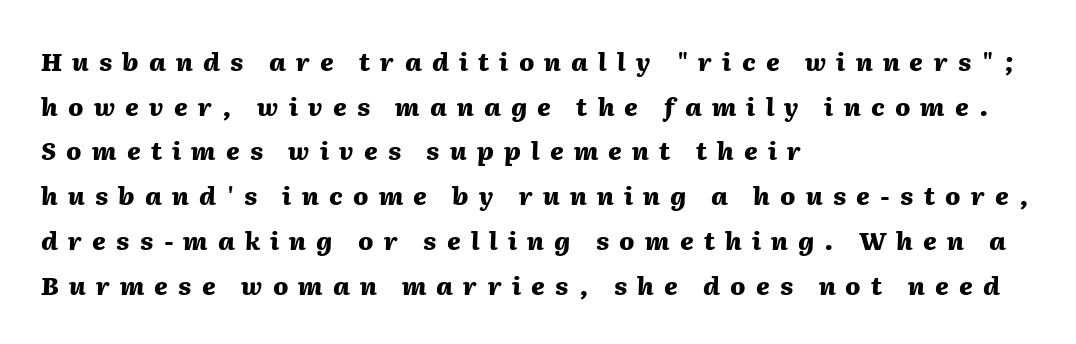
A student would call this left alignment; a typographer would say flush left, rag right. Quick note: underline off. Is the type bold? Yes — the strokes are clearly thick and heavy. Letter spacing: wide.
